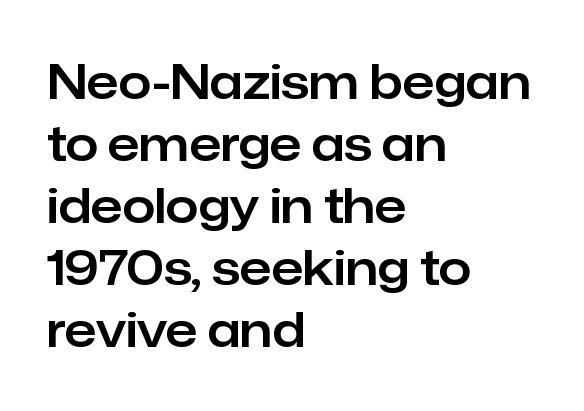
Nope, no serifs anywhere on these letters. How would I describe the line gaps? Plain and ordinary. Looks like regular typesetting: each glyph gets only the width it needs. No word sits above an underline. Tall strokes in this sample are plumb rather than angled. No extra tracking has been applied to these lines.
